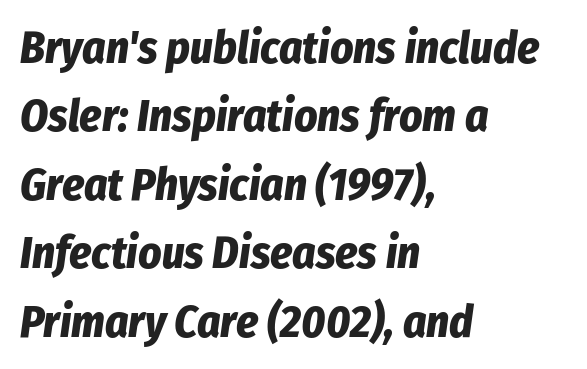
Q: Is the text bold? A: Yes.
Q: Is the text italic (slanted)? A: Yes, it leans right by about 8 degrees.
Q: Is the text underlined? A: No.
Q: How is the paragraph aligned? A: Left-aligned.
Q: Is the spacing between letters normal or unusually wide? A: Normal.
Q: Is the spacing between lines tight, normal or loose? A: Normal.
Q: Width (condensed, normal, or wide)? A: Condensed.
Q: Stroke contrast? A: Low.
Q: x-height? A: Medium.
Q: Monospaced? A: No.
